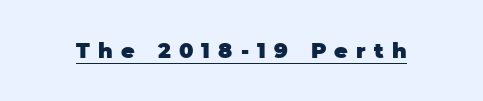
Q: Is the text bold? A: Yes.
Q: Is the text italic (slanted)? A: No, it is upright.
Q: Is the text underlined? A: Yes.
Q: Is the spacing between letters normal or unusually wide? A: Unusually wide.
